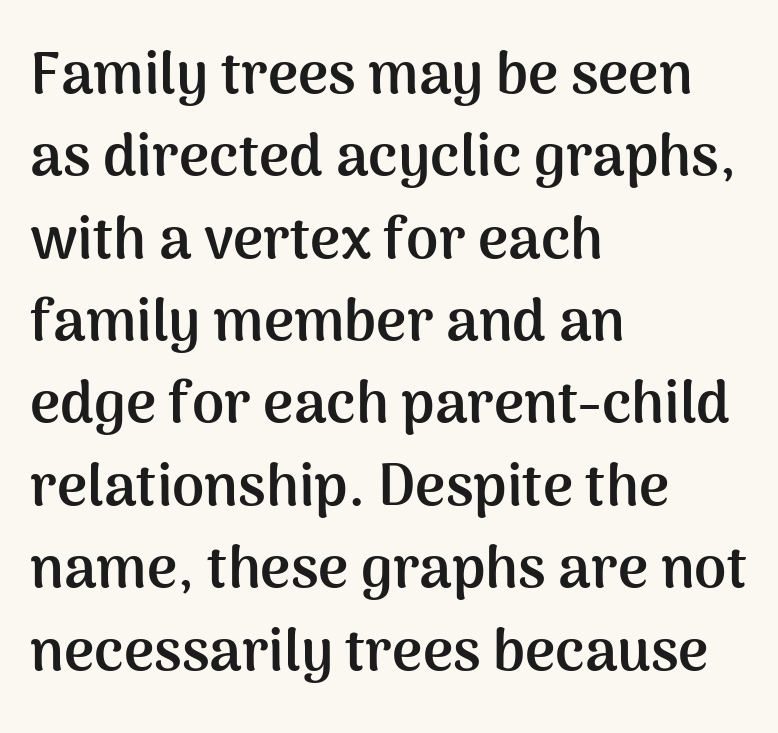
{"serif": "no", "italic": "no", "bold": "yes", "weight": "semibold", "width": "normal", "stroke_contrast": "medium", "x_height": "medium", "monospaced": "no", "underline": "no", "align": "left", "line_spacing": "normal", "line_spacing_ratio": 1.42, "letter_spacing": "normal", "letter_spacing_em": 0.0, "glyph_px": 58}
